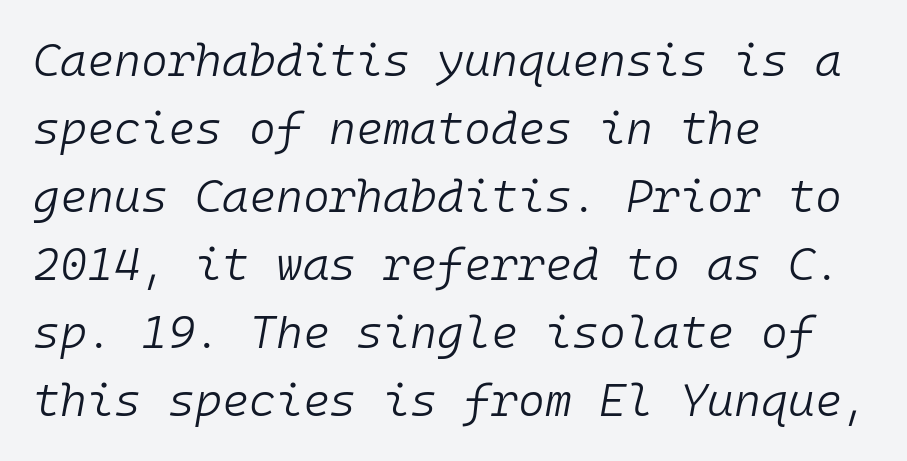
{"italic": "yes", "lean": "right", "slant_degrees": 10, "bold": "no", "weight": "light", "width": "normal", "stroke_contrast": "low", "x_height": "medium", "monospaced": "yes", "underline": "no", "align": "left", "line_spacing": "normal", "line_spacing_ratio": 1.48, "letter_spacing": "normal", "letter_spacing_em": 0.0, "glyph_px": 46}
